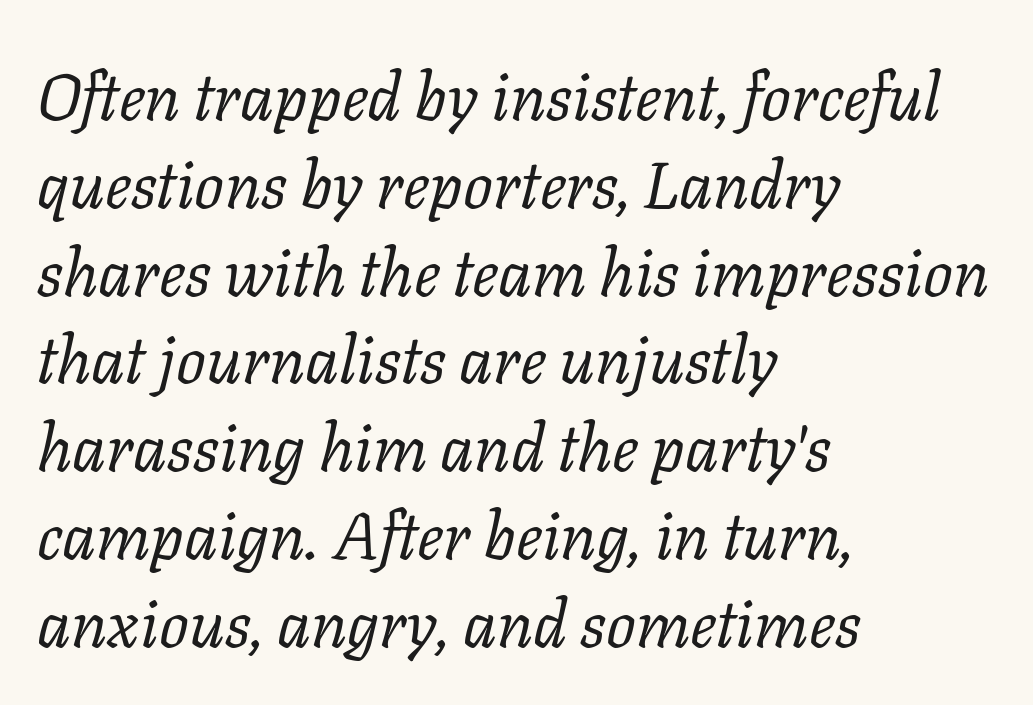
{"serif": "yes", "italic": "yes", "lean": "right", "slant_degrees": 11, "bold": "no", "weight": "regular", "width": "normal", "stroke_contrast": "low", "x_height": "medium", "monospaced": "no", "underline": "no", "align": "left", "line_spacing": "normal", "line_spacing_ratio": 1.33, "letter_spacing": "normal", "letter_spacing_em": 0.0, "glyph_px": 66}
